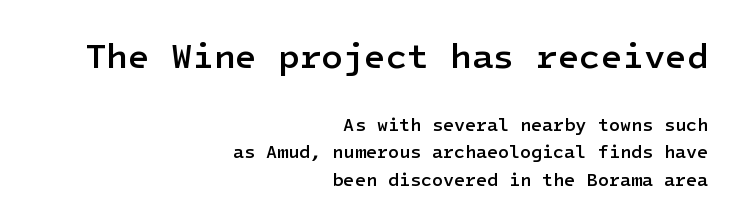
Each new line begins a customary step beneath the previous one. Slightly chunky letters — semibold, I'd say, not full bold. Typographically, this falls in the sans-serif category. If you squint, the top block still reads clearly — it's the larger of the two. Every character sits straight up, as roman type does. The glyphs are unaccompanied by any horizontal stroke below them.
